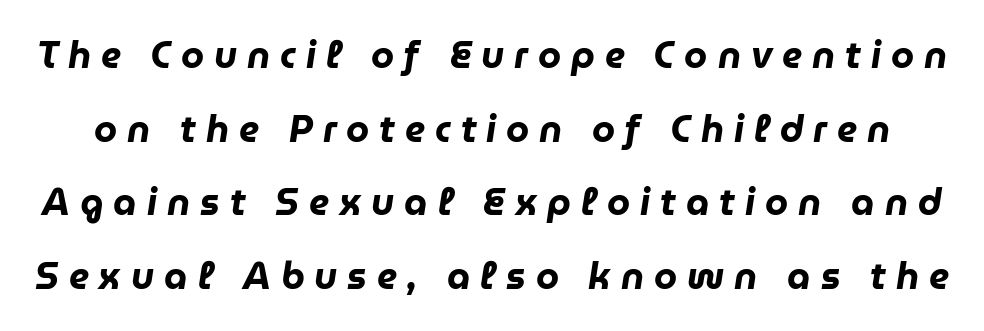
{"italic": "yes", "lean": "right", "slant_degrees": 9, "bold": "yes", "weight": "heavy", "width": "normal", "stroke_contrast": "low", "x_height": "medium", "monospaced": "no", "underline": "no", "line_spacing": "loose", "line_spacing_ratio": 1.99, "letter_spacing": "wide", "letter_spacing_em": 0.27, "glyph_px": 37}
